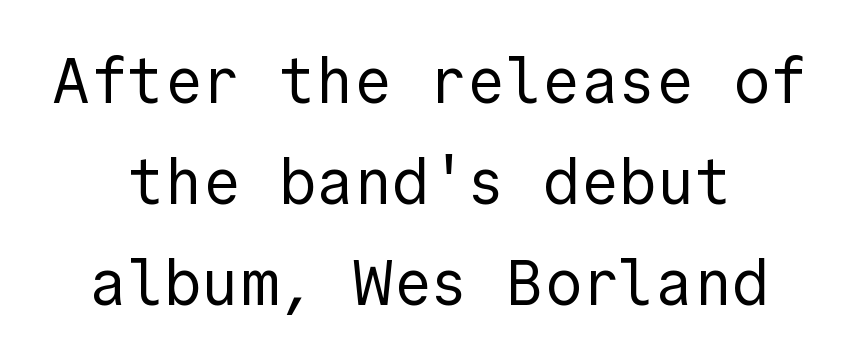
Between one letter and the next there's only the usual sliver of space. Serifs: no, the terminals of the letterforms are clean. Descenders are the only things crossing below the line. Visually the block forms a symmetrical silhouette, jagged on both flanks. No letter is thick-stroked: the sample isn't bold. The block of text has a typical density, with ordinary space between rows.
